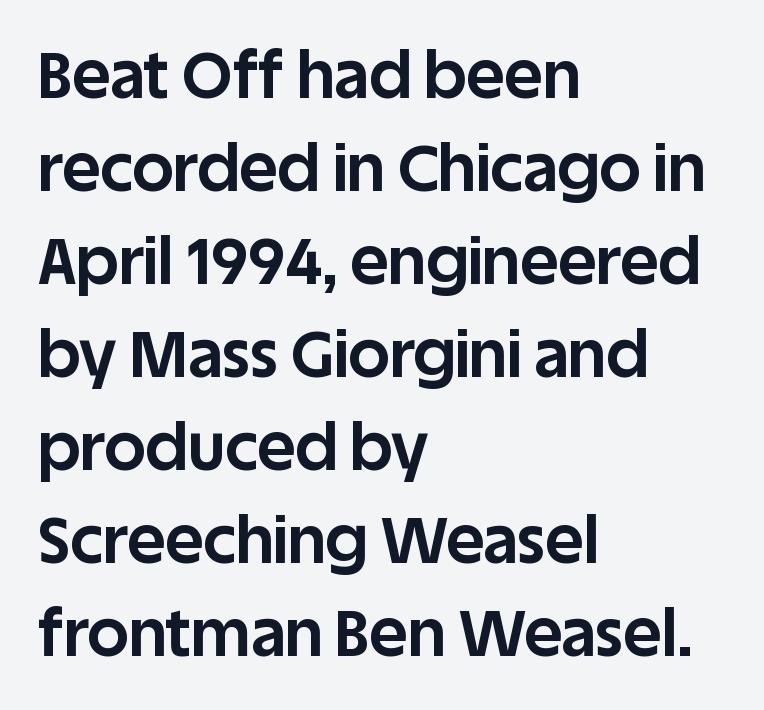
There is no visible air inserted between adjacent glyphs. The face used here is a sans, in the tradition of grotesques and geometrics. The font's upright variant was chosen for this text. You could not count columns in this text — the font is proportionally spaced.
